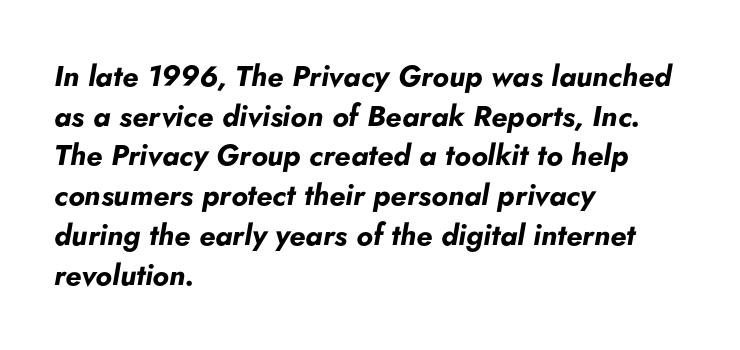
{"italic": "yes", "lean": "right", "slant_degrees": 5, "bold": "yes", "weight": "bold", "width": "normal", "stroke_contrast": "low", "x_height": "small", "monospaced": "no", "underline": "no", "align": "left", "line_spacing": "normal", "line_spacing_ratio": 1.37, "letter_spacing": "normal", "letter_spacing_em": 0.0, "glyph_px": 29}
